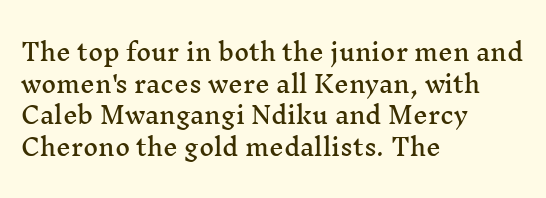
{"italic": "no", "underline": "no", "align": "left", "line_spacing": "normal", "line_spacing_ratio": 1.37, "letter_spacing": "normal", "letter_spacing_em": 0.0, "glyph_px": 23}
